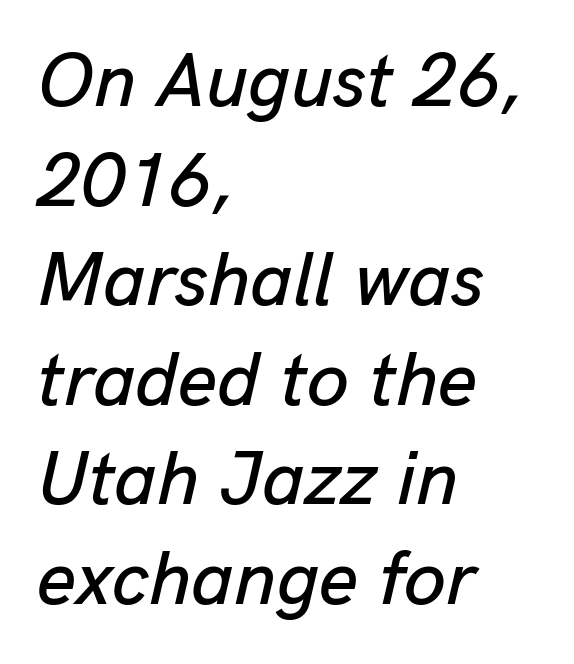
{"italic": "yes", "lean": "right", "slant_degrees": 13, "width": "normal", "stroke_contrast": "low", "x_height": "medium", "monospaced": "no", "underline": "no", "align": "left", "line_spacing": "normal", "line_spacing_ratio": 1.31, "letter_spacing": "normal", "letter_spacing_em": 0.0, "glyph_px": 76}
